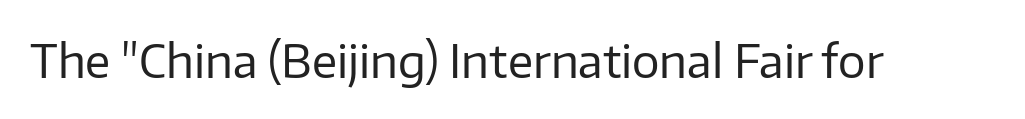
Nothing heavy about these letters — not bold at all. Rule under the text: the space is simply empty. Standard letterfit; no display-style spreading of the glyphs. The rendering uses natural spacing where letterforms have individual widths. You can tell from the bare stems that sans-serif type was used.
